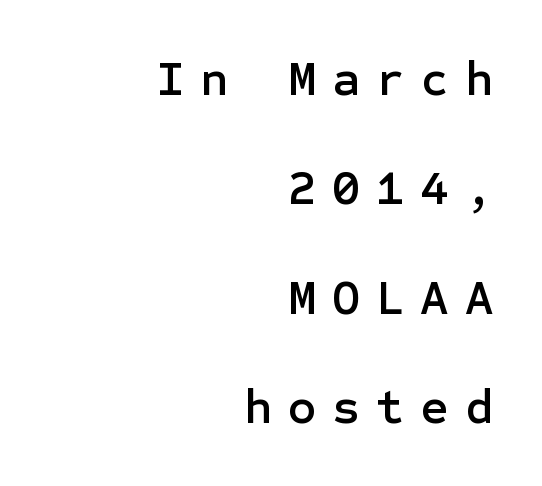
The font family rendered here belongs to the sans-serif group. Short note: letters widely spaced. A roman cut, with each character standing at attention. Check under the words: just untouched page. These lines stand farther apart than default settings would place them.
